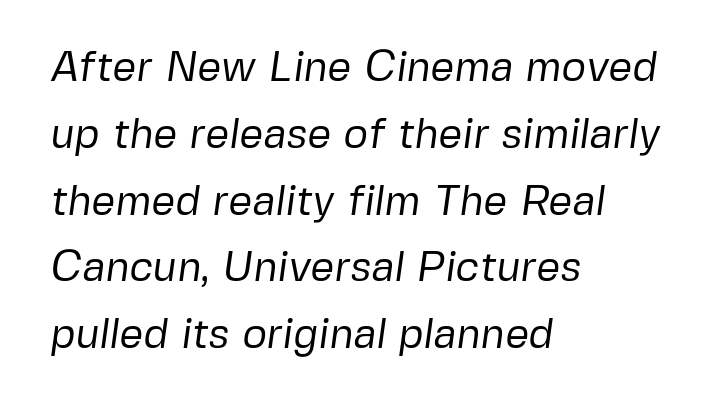
{"serif": "no", "bold": "no", "weight": "regular", "width": "normal", "stroke_contrast": "low", "x_height": "medium", "monospaced": "no", "underline": "no", "align": "left", "line_spacing": "normal", "line_spacing_ratio": 1.59, "letter_spacing": "normal", "letter_spacing_em": 0.0, "glyph_px": 42}
